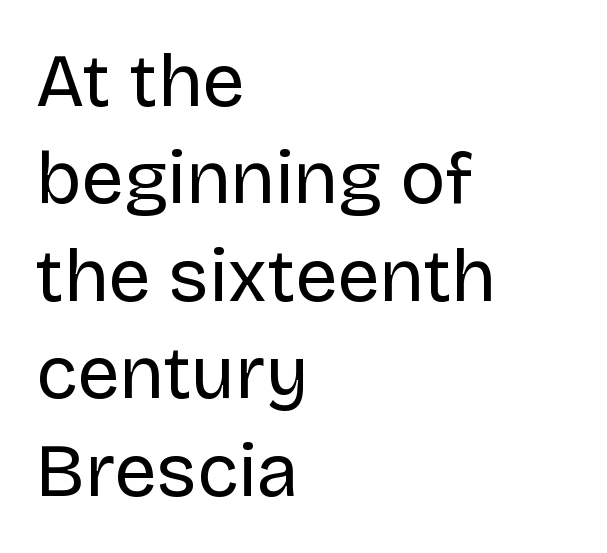
The rendering uses a moderate line-height, typical for paragraphs. Check under the words: just untouched page. Serifs: no, the terminals of the letterforms are clean. The lines in this sample share a left origin and differ only in where they stop. Do the letters lean? They stand straight.
